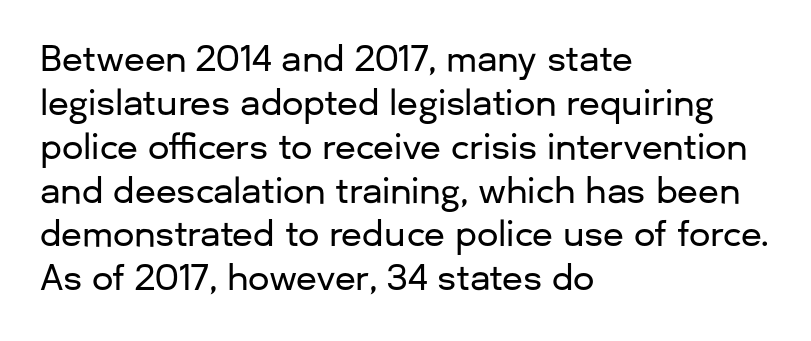
{"serif": "no", "italic": "no", "width": "normal", "stroke_contrast": "low", "x_height": "medium", "monospaced": "no", "underline": "no", "align": "left", "line_spacing": "normal", "line_spacing_ratio": 1.29, "letter_spacing": "normal", "letter_spacing_em": 0.0, "glyph_px": 34}
